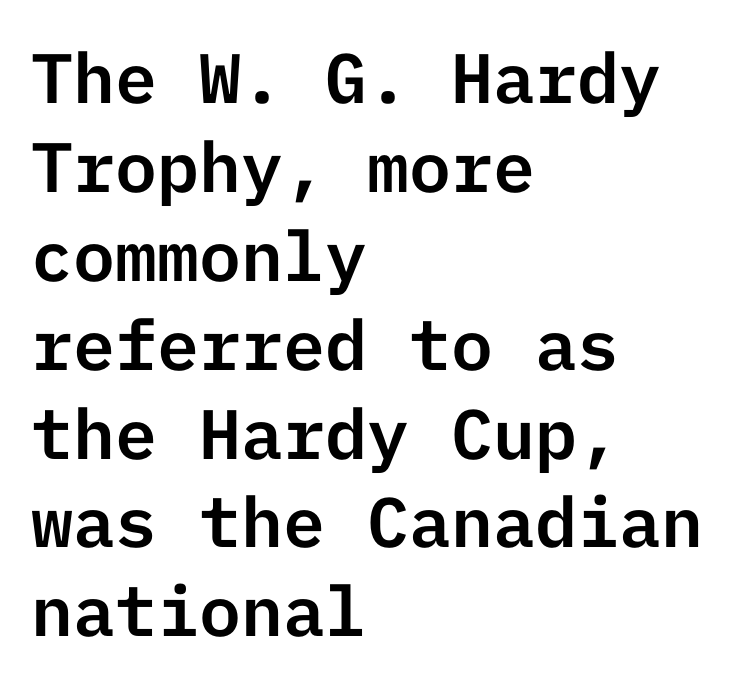
The image shows 70 px sans-serif type, upright; set left-aligned, normal line spacing (1.27x), normal letter spacing, not underlined; low stroke contrast and a medium x-height.
